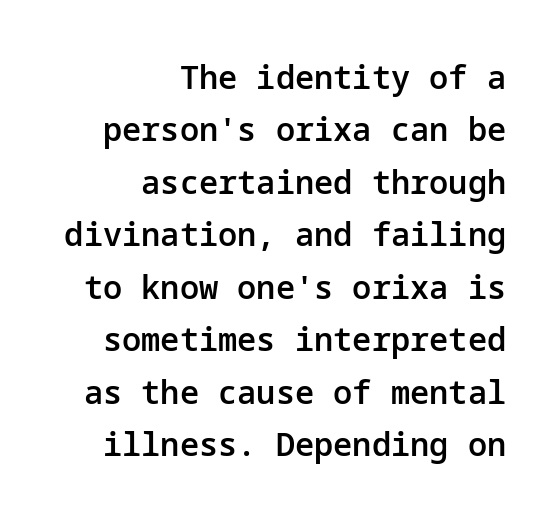
Q: Is the text bold? A: Semi-bold.
Q: Is the text italic (slanted)? A: No, it is upright.
Q: Is the typeface a serif or a sans-serif typeface? A: Sans-serif.
Q: Is the text underlined? A: No.
Q: How is the paragraph aligned? A: Right-aligned.
Q: Is the spacing between letters normal or unusually wide? A: Normal.
Q: Is the spacing between lines tight, normal or loose? A: Normal.
Q: Width (condensed, normal, or wide)? A: Normal.
Q: Stroke contrast? A: Low.
Q: x-height? A: Medium.
